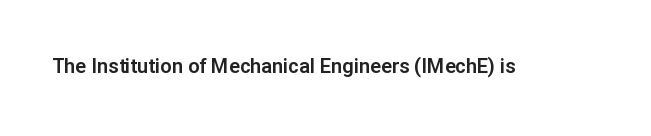
These lines keep a tight, regular rhythm from letter to letter. Unmarked baselines from the first word to the last. Italic: no, the glyphs are upright roman.
